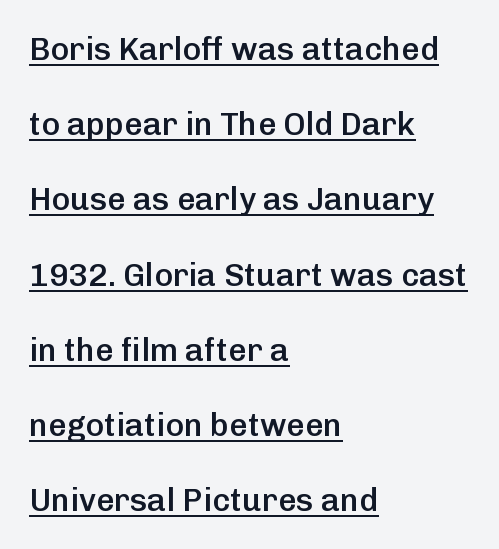
{"serif": "no", "italic": "no", "bold": "semi", "weight": "semibold", "width": "normal", "stroke_contrast": "low", "x_height": "medium", "monospaced": "no", "underline": "yes", "align": "left", "line_spacing": "loose", "line_spacing_ratio": 2.35, "letter_spacing": "normal", "letter_spacing_em": 0.0, "glyph_px": 32}
